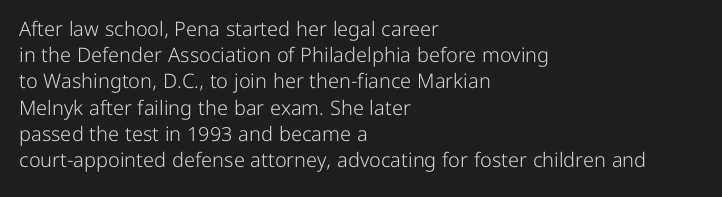
The image shows 20 px text type, upright; set left-aligned, normal line spacing (1.31x), normal letter spacing, not underlined.
